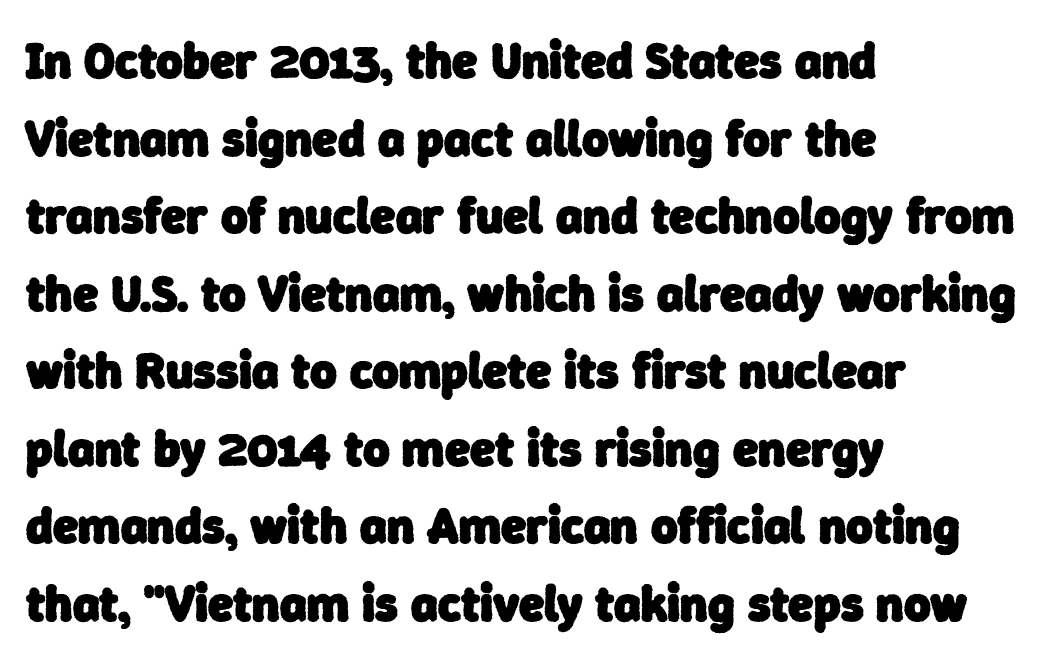
The type is set solid horizontally, with unmodified tracking. Clear beneath every line of the passage. Horizontally, the lines are justified to the leading edge only. A dark, heavy texture on the line: the type is bold.
